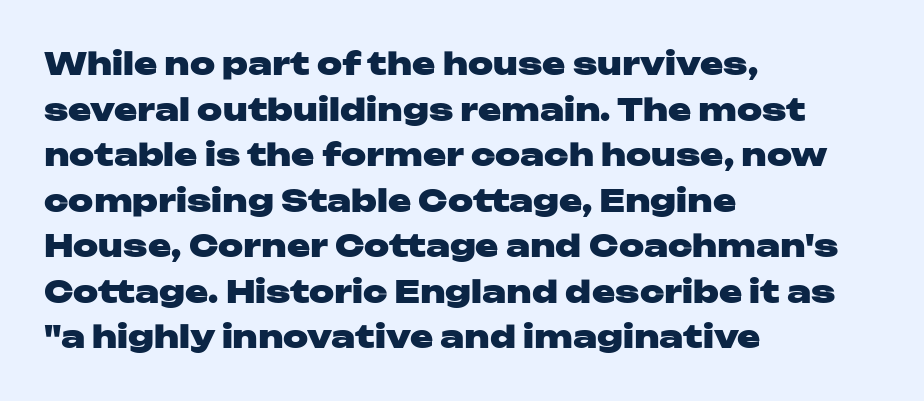
Q: Is the text bold? A: Yes.
Q: Is the text italic (slanted)? A: No, it is upright.
Q: Is the typeface a serif or a sans-serif typeface? A: Sans-serif.
Q: Is the text underlined? A: No.
Q: How is the paragraph aligned? A: Left-aligned.
Q: Is the spacing between letters normal or unusually wide? A: Normal.
Q: Is the spacing between lines tight, normal or loose? A: Normal.
Q: Width (condensed, normal, or wide)? A: Wide.
Q: Stroke contrast? A: Low.
Q: x-height? A: Medium.
Q: Monospaced? A: No.
